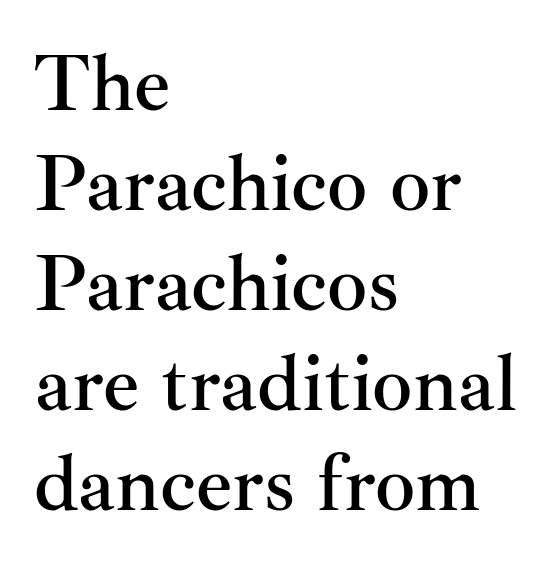
Q: Is the text italic (slanted)? A: No, it is upright.
Q: Is the typeface a serif or a sans-serif typeface? A: Serif.
Q: Is the text underlined? A: No.
Q: How is the paragraph aligned? A: Left-aligned.
Q: Is the spacing between letters normal or unusually wide? A: Normal.
Q: Is the spacing between lines tight, normal or loose? A: Normal.
Q: Width (condensed, normal, or wide)? A: Normal.
Q: Stroke contrast? A: Medium.
Q: x-height? A: Small.
Q: Monospaced? A: No.
